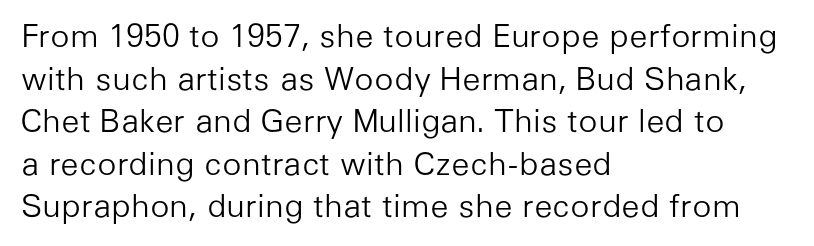
Underlining? Definitely not there. Visually the block forms a straight wall on the left and a jagged coastline on the right. Proportional: the letters do not fall into vertical columns. Horizontal bands of white between lines are of average thickness.
